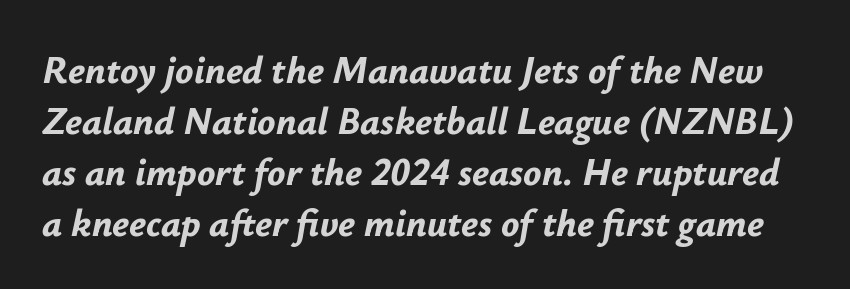
{"italic": "yes", "lean": "right", "slant_degrees": 12, "bold": "yes", "weight": "bold", "width": "normal", "stroke_contrast": "low", "x_height": "small", "monospaced": "no", "underline": "no", "line_spacing": "normal", "line_spacing_ratio": 1.34, "letter_spacing": "normal", "letter_spacing_em": 0.0, "glyph_px": 38}
